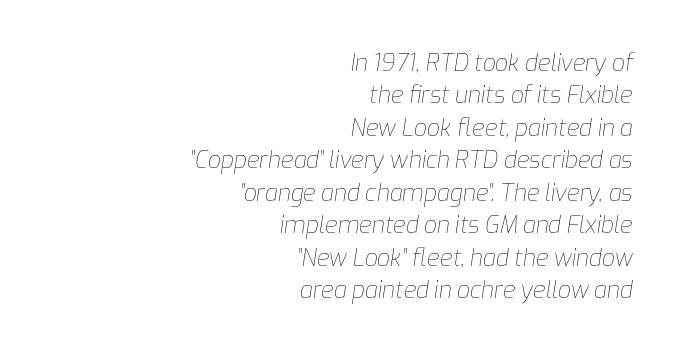
{"italic": "yes", "lean": "right", "slant_degrees": 9, "bold": "no", "underline": "no", "align": "right", "line_spacing": "normal", "line_spacing_ratio": 1.41, "letter_spacing": "normal", "letter_spacing_em": 0.0, "glyph_px": 23}
